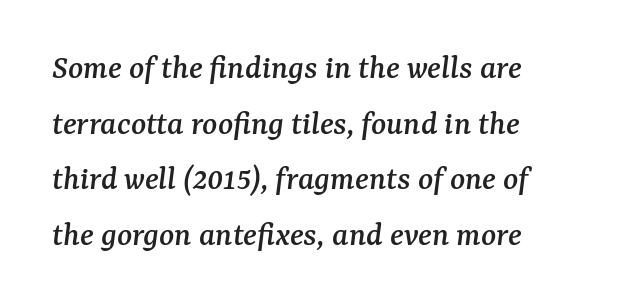
In terms of leading, this rendering sits right in the middle. Only glyphs here, with clear space below each row. The letters advance in unequal steps, a hallmark of proportional type. The font's italic variant was chosen for this text. Is the letter spacing exaggerated? No — it looks like the ordinary default. I'd call this a serif setting — the letters wear small feet.
